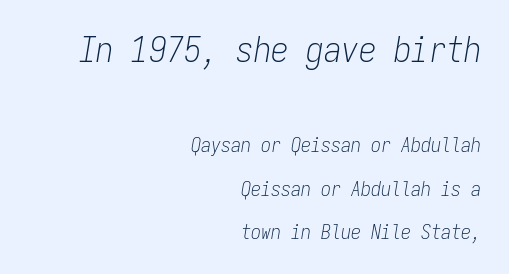
The image shows 35 px light, condensed type, italic (leaning right), monospaced; set right-aligned, loose line spacing (2.18x), normal letter spacing, not underlined; the first (top) block is 1.75x larger; low stroke contrast and a medium x-height.
